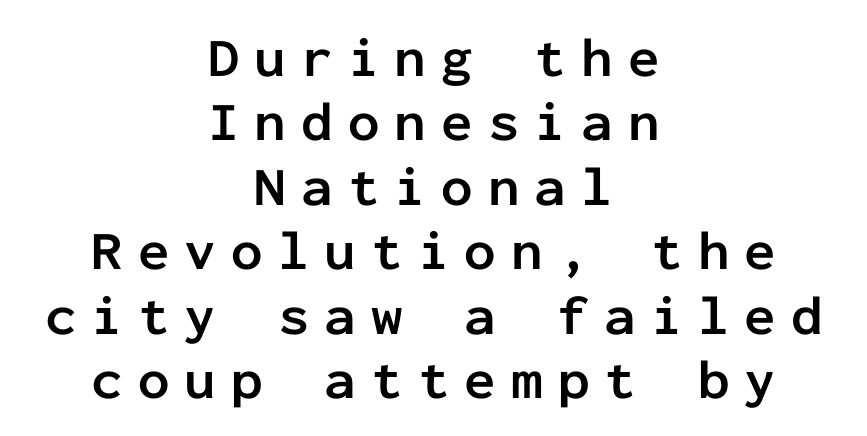
Q: Is the text bold? A: Yes.
Q: Is the text italic (slanted)? A: No, it is upright.
Q: Is the typeface a serif or a sans-serif typeface? A: Sans-serif.
Q: Is the text underlined? A: No.
Q: How is the paragraph aligned? A: Centered.
Q: Is the spacing between letters normal or unusually wide? A: Unusually wide.
Q: Is the spacing between lines tight, normal or loose? A: Tight.
Q: Width (condensed, normal, or wide)? A: Normal.
Q: Stroke contrast? A: Low.
Q: x-height? A: Medium.
Q: Monospaced? A: Yes.
